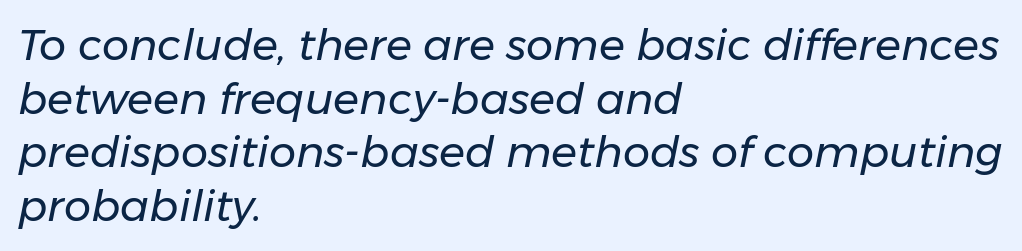
{"italic": "yes", "lean": "right", "slant_degrees": 11, "bold": "no", "weight": "regular", "width": "normal", "stroke_contrast": "low", "x_height": "medium", "monospaced": "no", "underline": "no", "align": "left", "line_spacing": "normal", "line_spacing_ratio": 1.25, "letter_spacing": "normal", "letter_spacing_em": 0.0, "glyph_px": 43}
